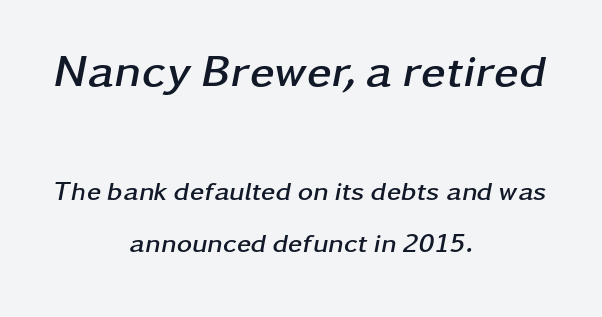
{"italic": "yes", "lean": "right", "slant_degrees": 11, "bold": "yes", "weight": "semibold", "width": "wide", "stroke_contrast": "low", "x_height": "medium", "monospaced": "no", "underline": "no", "align": "center", "line_spacing": "loose", "line_spacing_ratio": 2.02, "letter_spacing": "normal", "letter_spacing_em": 0.0, "larger_block": "first", "size_ratio": 1.73, "glyph_px": 45}
